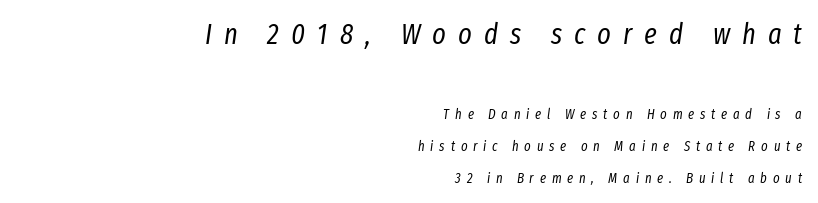
{"italic": "yes", "lean": "right", "slant_degrees": 8, "bold": "no", "weight": "regular", "width": "condensed", "stroke_contrast": "low", "x_height": "medium", "monospaced": "no", "underline": "no", "align": "right", "line_spacing": "loose", "line_spacing_ratio": 2.27, "letter_spacing": "wide", "letter_spacing_em": 0.41, "larger_block": "first", "size_ratio": 2.07, "glyph_px": 29}
